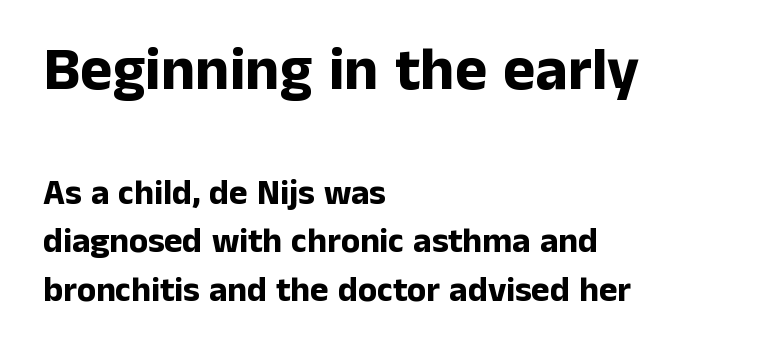
{"serif": "no", "italic": "no", "bold": "yes", "weight": "bold", "width": "normal", "stroke_contrast": "low", "x_height": "medium", "monospaced": "no", "underline": "no", "align": "left", "line_spacing": "normal", "line_spacing_ratio": 1.39, "letter_spacing": "normal", "letter_spacing_em": 0.0, "larger_block": "first", "size_ratio": 1.74, "glyph_px": 61}
